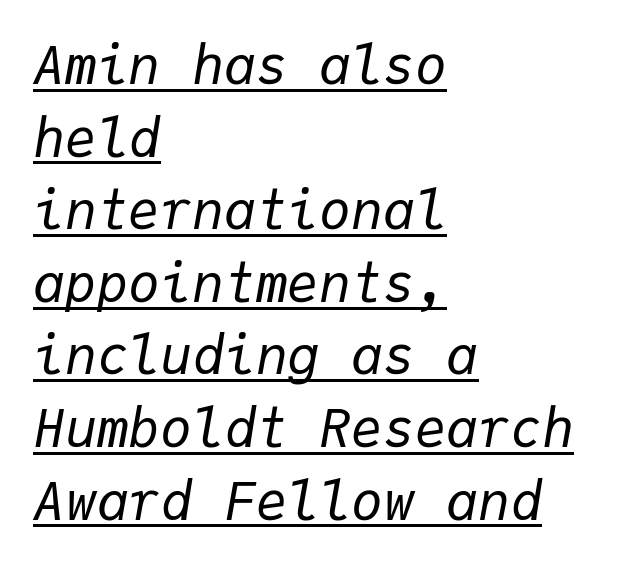
Q: Is the text bold? A: No.
Q: Is the text italic (slanted)? A: Yes, it leans right by about 9 degrees.
Q: Is the text underlined? A: Yes.
Q: How is the paragraph aligned? A: Left-aligned.
Q: Is the spacing between letters normal or unusually wide? A: Normal.
Q: Is the spacing between lines tight, normal or loose? A: Normal.
Q: Width (condensed, normal, or wide)? A: Normal.
Q: Stroke contrast? A: Low.
Q: x-height? A: Medium.
Q: Monospaced? A: Yes.
